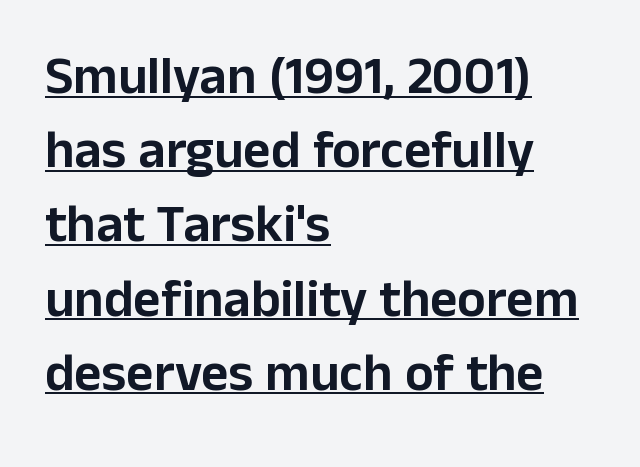
The image shows 53 px sans-serif type, upright; set left-aligned, normal line spacing (1.4x), normal letter spacing, underlined; low stroke contrast and a medium x-height.
